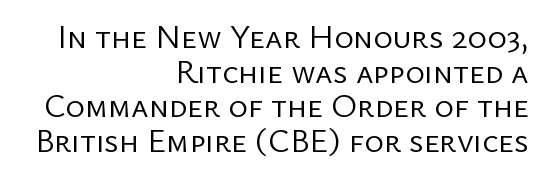
{"serif": "no", "italic": "no", "bold": "no", "weight": "regular", "width": "normal", "stroke_contrast": "low", "x_height": "medium", "monospaced": "no", "underline": "no", "align": "right", "line_spacing": "tight", "line_spacing_ratio": 1.05, "letter_spacing": "normal", "letter_spacing_em": 0.0, "glyph_px": 33}
